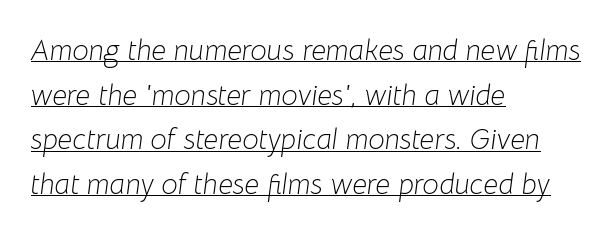
{"italic": "yes", "lean": "right", "slant_degrees": 8, "bold": "no", "weight": "light", "width": "normal", "stroke_contrast": "low", "x_height": "medium", "monospaced": "no", "underline": "yes", "align": "left", "line_spacing": "normal", "line_spacing_ratio": 1.54, "letter_spacing": "normal", "letter_spacing_em": 0.0, "glyph_px": 29}
